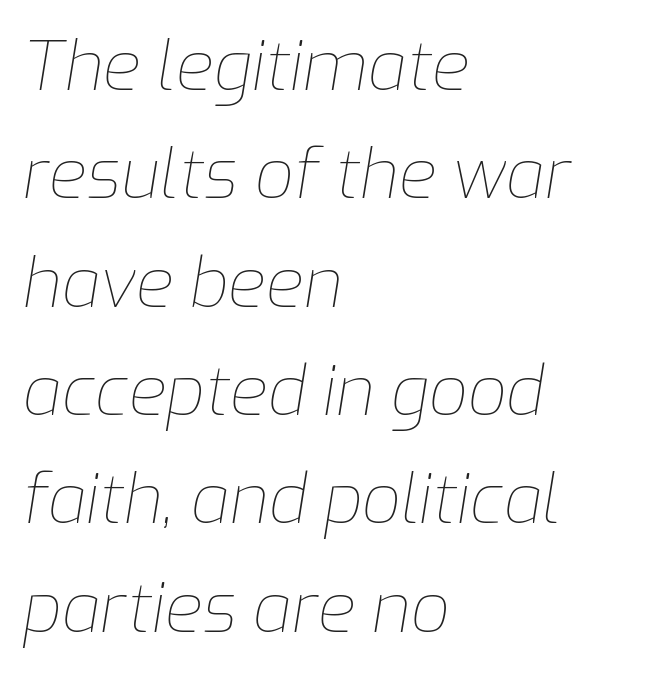
{"italic": "yes", "lean": "right", "slant_degrees": 9, "bold": "no", "weight": "thin", "width": "normal", "stroke_contrast": "low", "x_height": "medium", "monospaced": "no", "underline": "no", "align": "left", "line_spacing": "normal", "line_spacing_ratio": 1.57, "letter_spacing": "normal", "letter_spacing_em": 0.0, "glyph_px": 69}
